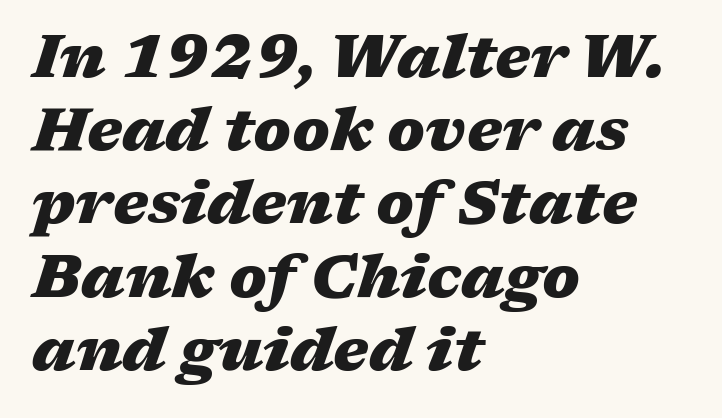
{"italic": "yes", "lean": "right", "slant_degrees": 17, "bold": "yes", "weight": "heavy", "width": "wide", "stroke_contrast": "medium", "x_height": "medium", "monospaced": "no", "underline": "no", "align": "left", "line_spacing_ratio": 1.22, "letter_spacing": "normal", "letter_spacing_em": 0.0, "glyph_px": 60}
